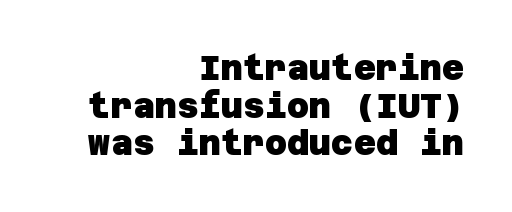
{"serif": "no", "bold": "yes", "weight": "heavy", "width": "normal", "stroke_contrast": "low", "x_height": "large", "underline": "no", "align": "right", "line_spacing": "tight", "line_spacing_ratio": 1.11, "letter_spacing": "normal", "letter_spacing_em": 0.0, "glyph_px": 34}
